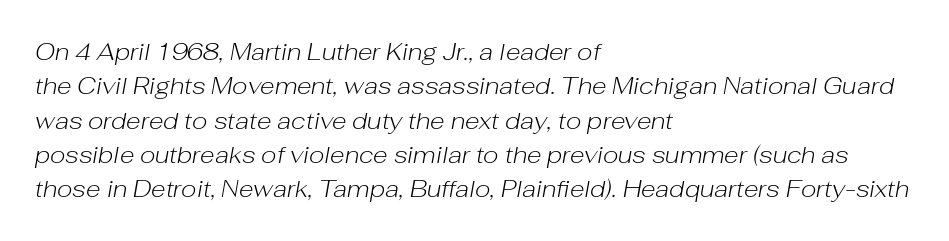
{"italic": "yes", "lean": "right", "slant_degrees": 10, "bold": "no", "underline": "no", "align": "left", "line_spacing": "normal", "line_spacing_ratio": 1.43, "letter_spacing": "normal", "letter_spacing_em": 0.0, "glyph_px": 24}
